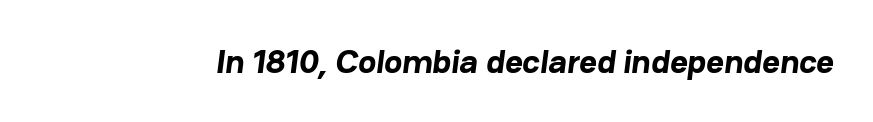
{"serif": "no", "bold": "yes", "weight": "bold", "width": "normal", "stroke_contrast": "low", "x_height": "medium", "monospaced": "no", "underline": "no", "letter_spacing": "normal", "letter_spacing_em": 0.0, "glyph_px": 34}
